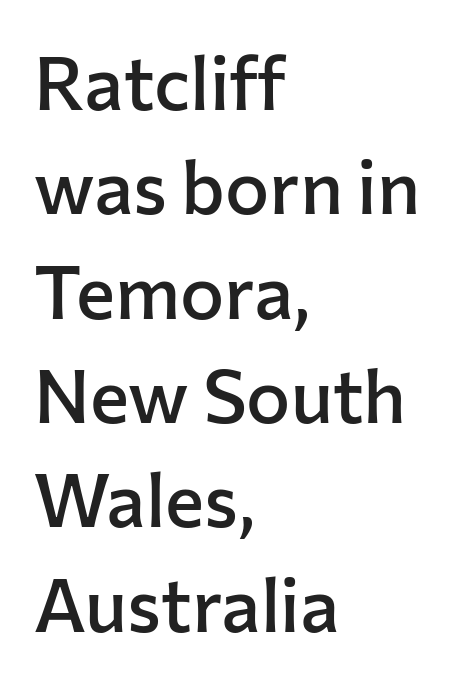
The image shows 74 px semibold sans-serif type, upright; set left-aligned, normal line spacing (1.41x), normal letter spacing, not underlined; low stroke contrast and a medium x-height.
